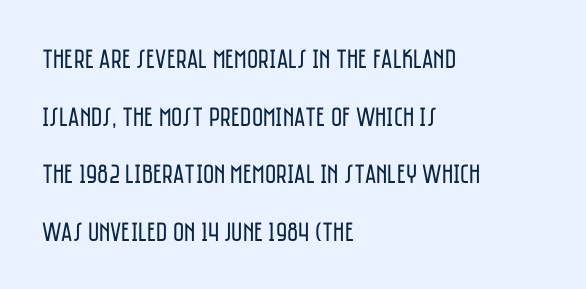
The image shows 27 px text type, upright; set left-aligned, loose line spacing (2.13x), normal letter spacing, not underlined.
